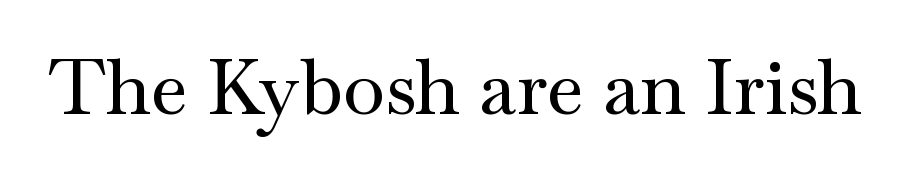
The image shows 76 px wide serif type, upright; set normal letter spacing, not underlined; medium stroke contrast and a small x-height.
